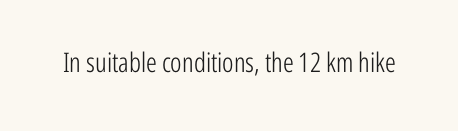
{"italic": "no", "bold": "no", "underline": "no", "letter_spacing": "normal", "letter_spacing_em": 0.0, "glyph_px": 27}
